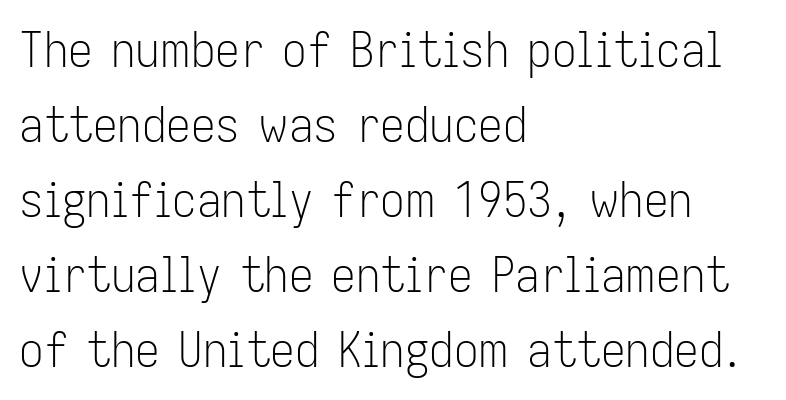
Q: Is the text bold? A: No.
Q: Is the text italic (slanted)? A: No, it is upright.
Q: Is the typeface a serif or a sans-serif typeface? A: Sans-serif.
Q: Is the text underlined? A: No.
Q: How is the paragraph aligned? A: Left-aligned.
Q: Is the spacing between letters normal or unusually wide? A: Normal.
Q: Is the spacing between lines tight, normal or loose? A: Normal.
Q: Width (condensed, normal, or wide)? A: Condensed.
Q: Stroke contrast? A: Low.
Q: x-height? A: Medium.
Q: Monospaced? A: No.
